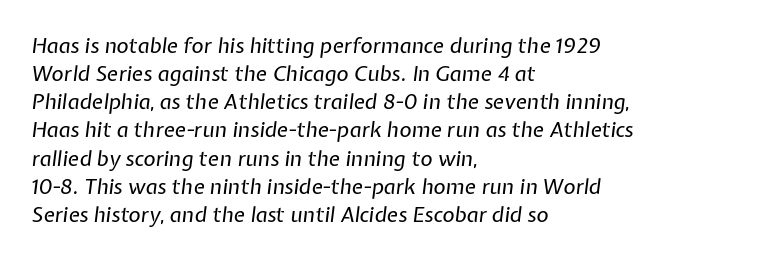
{"italic": "yes", "lean": "right", "slant_degrees": 7, "bold": "no", "underline": "no", "align": "left", "line_spacing": "normal", "line_spacing_ratio": 1.34, "letter_spacing": "normal", "letter_spacing_em": 0.0, "glyph_px": 21}
